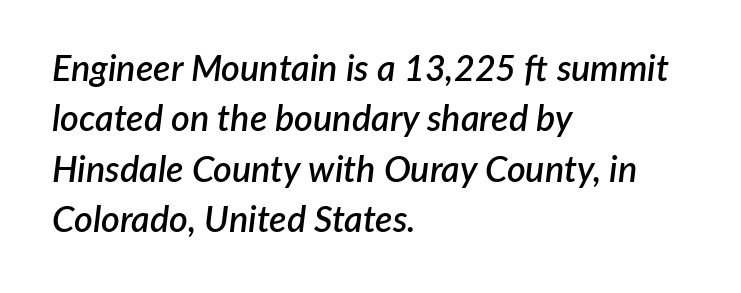
Q: Is the text bold? A: Semi-bold.
Q: Is the text italic (slanted)? A: Yes, it leans right by about 7 degrees.
Q: Is the text underlined? A: No.
Q: How is the paragraph aligned? A: Left-aligned.
Q: Is the spacing between letters normal or unusually wide? A: Normal.
Q: Is the spacing between lines tight, normal or loose? A: Normal.
Q: Width (condensed, normal, or wide)? A: Normal.
Q: Stroke contrast? A: Low.
Q: x-height? A: Medium.
Q: Monospaced? A: No.
